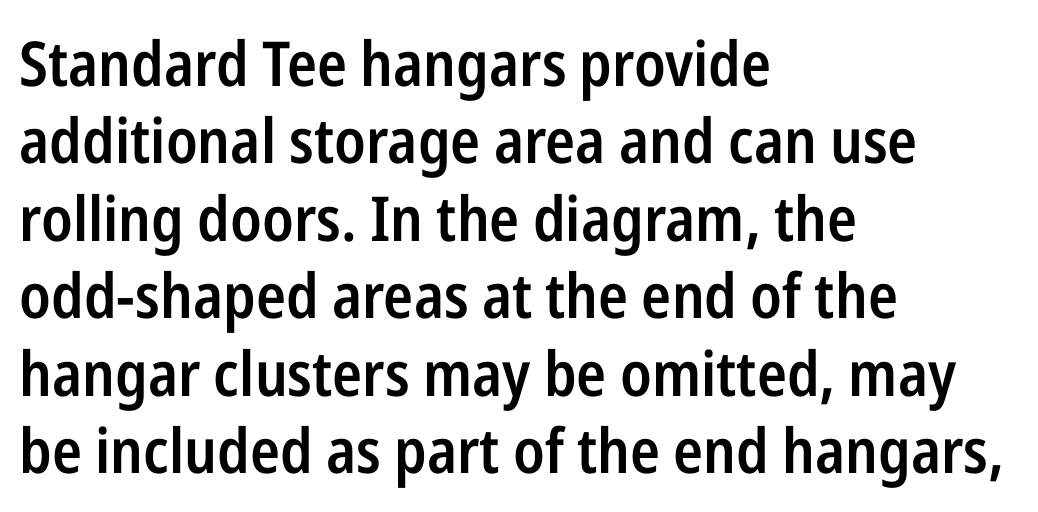
Q: Is the text bold? A: Semi-bold.
Q: Is the text italic (slanted)? A: No, it is upright.
Q: Is the typeface a serif or a sans-serif typeface? A: Sans-serif.
Q: Is the text underlined? A: No.
Q: How is the paragraph aligned? A: Left-aligned.
Q: Is the spacing between letters normal or unusually wide? A: Normal.
Q: Is the spacing between lines tight, normal or loose? A: Normal.
Q: Width (condensed, normal, or wide)? A: Condensed.
Q: Stroke contrast? A: Low.
Q: x-height? A: Medium.
Q: Monospaced? A: No.
